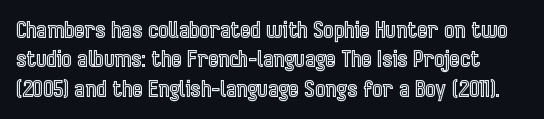
{"italic": "no", "underline": "no", "line_spacing": "normal", "line_spacing_ratio": 1.34, "letter_spacing": "normal", "letter_spacing_em": 0.0, "glyph_px": 22}
